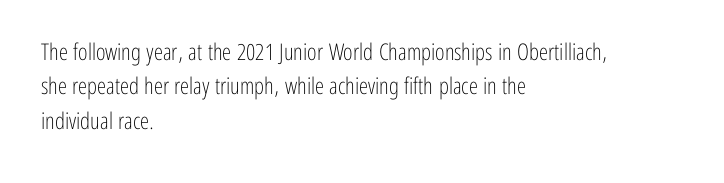
{"italic": "no", "bold": "no", "underline": "no", "align": "left", "line_spacing": "normal", "line_spacing_ratio": 1.5, "letter_spacing": "normal", "letter_spacing_em": 0.0, "glyph_px": 23}
